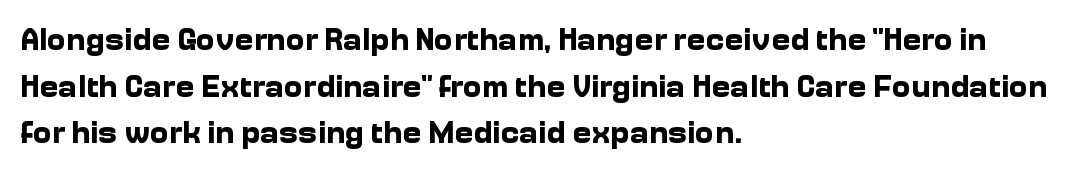
This block has exactly the height ordinary leading produces. Is the block centered? No — it sits flush against the left margin. I'd describe the lettering as bold — thick and assertive. The zone under the glyphs is completely vacant. The letters carry no serifs — their stems end cleanly without finishing strokes. Here the glyphs are tracked normally, forming tight word shapes.
